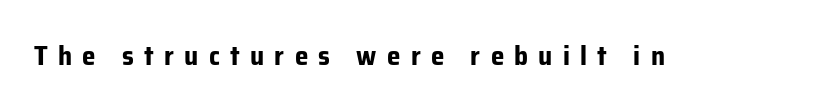
The image shows 27 px bold type, upright; set unusually wide letter spacing (+0.38 em), not underlined.
